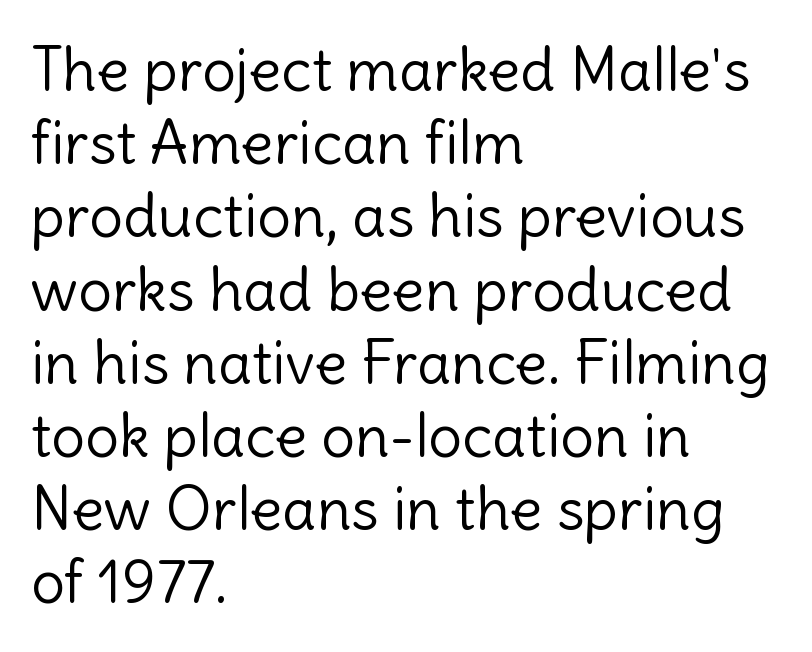
The image shows 60 px light sans-serif type, upright; set left-aligned, line spacing 1.22x, normal letter spacing, not underlined; a medium x-height.
